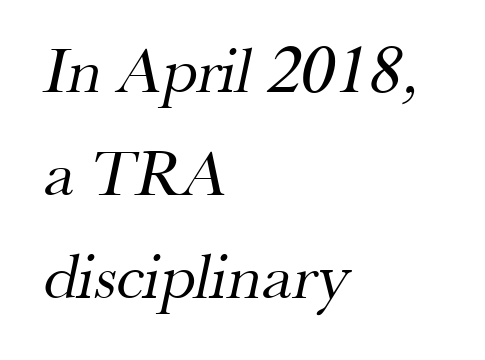
Summary of vertical rhythm: regular, with standard interline spacing. Is the type heavy? It reads as light-to-regular instead. Words float on clear page, feet unadorned. The lines in this sample share a left origin and differ only in where they stop.
